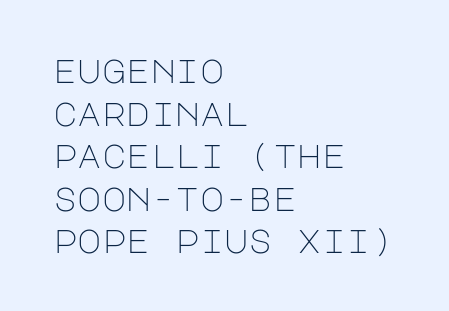
{"serif": "no", "italic": "no", "bold": "no", "weight": "light", "width": "normal", "stroke_contrast": "low", "x_height": "large", "underline": "no", "align": "left", "line_spacing": "normal", "line_spacing_ratio": 1.29, "letter_spacing": "normal", "letter_spacing_em": 0.0, "glyph_px": 33}
